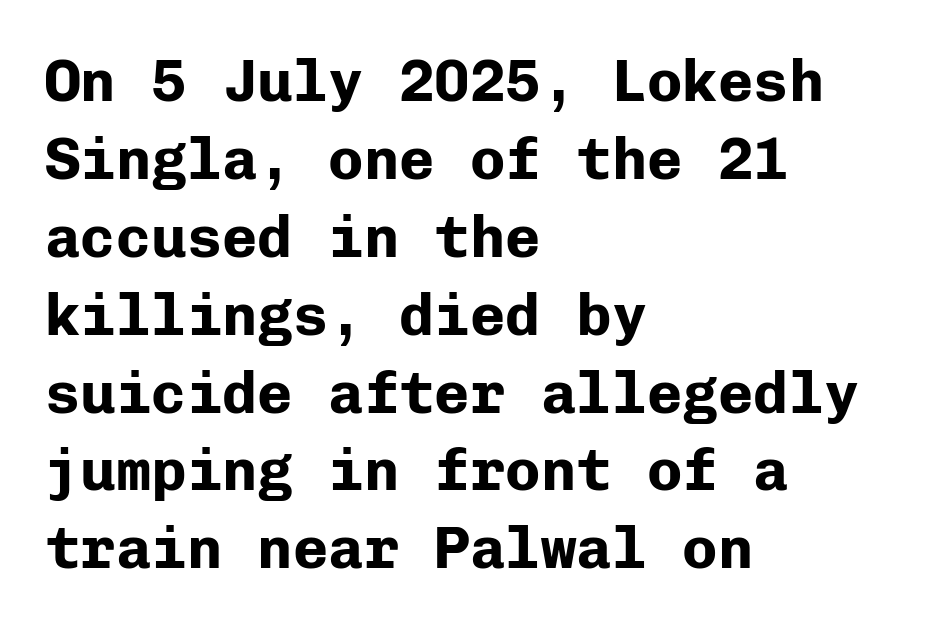
No word sits above an underline. The block of text has a typical density, with ordinary space between rows. The letters stand upright; this is a roman face. Typographically, this falls in the sans-serif category. The compositor pushed each line to the left boundary. Strokes here are thick enough to call this a true bold.
